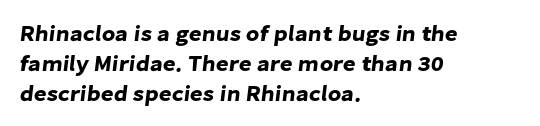
{"underline": "no", "align": "left", "line_spacing": "normal", "line_spacing_ratio": 1.36, "letter_spacing": "normal", "letter_spacing_em": 0.0, "glyph_px": 22}
